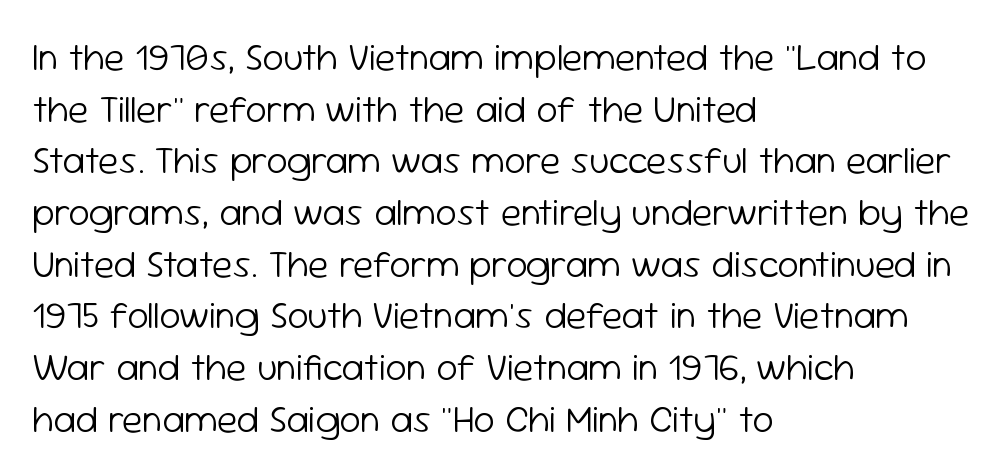
Ascenders rise straight up at ninety degrees. Plain, unruled lines of type. Nothing unusual about the tracking: characters are spaced as the font intends. The font is comparable to plain body text, perhaps lighter.
